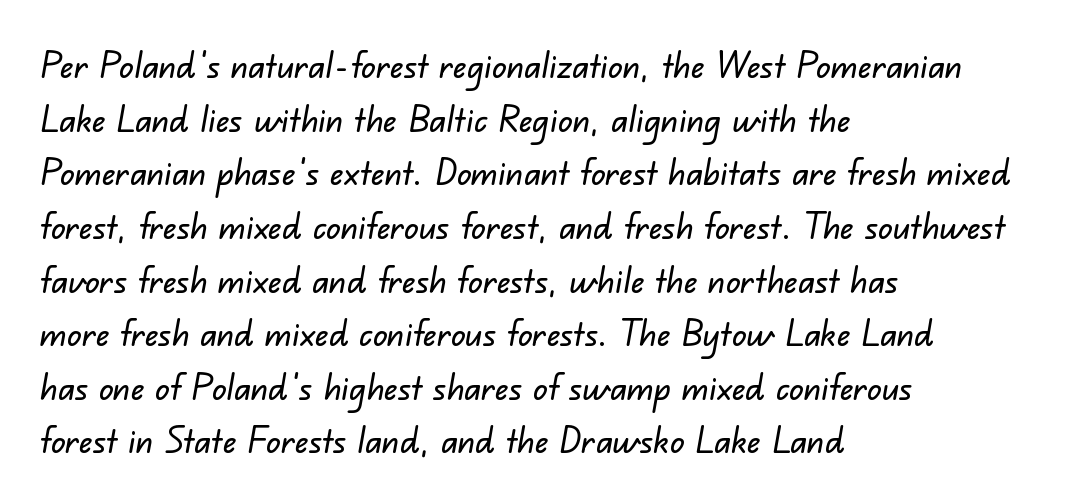
The lines sit at an ordinary, default distance from one another. Unmarked baselines from the first word to the last. Standard letterfit; no display-style spreading of the glyphs. Teacher's note: observe the even left margin — that is flush-left alignment. The glyphs in this specimen are sans serif.
